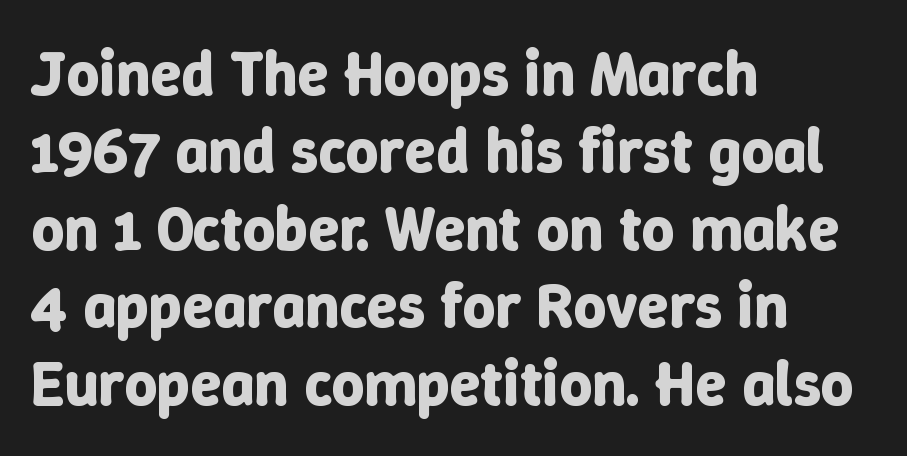
Q: Is the text bold? A: Yes.
Q: Is the text italic (slanted)? A: No, it is upright.
Q: Is the text underlined? A: No.
Q: How is the paragraph aligned? A: Left-aligned.
Q: Is the spacing between letters normal or unusually wide? A: Normal.
Q: Width (condensed, normal, or wide)? A: Normal.
Q: Stroke contrast? A: Low.
Q: x-height? A: Medium.
Q: Monospaced? A: No.
